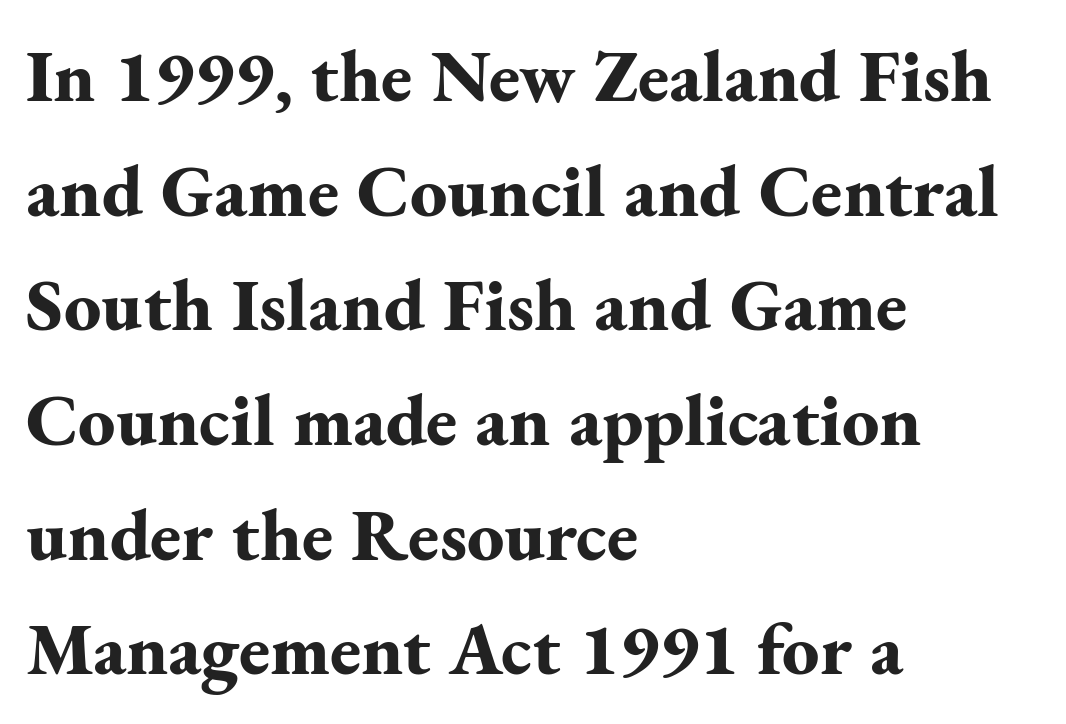
Normally led — the rows are evenly, conventionally spaced. Each letter keeps its own natural width here, so spacing adapts to shape. Nobody drew a line under any word here. There is no visible air inserted between adjacent glyphs. This sample uses an upright cut, with every glyph sitting square on the baseline. I'd call this a serif setting — the letters wear small feet.
